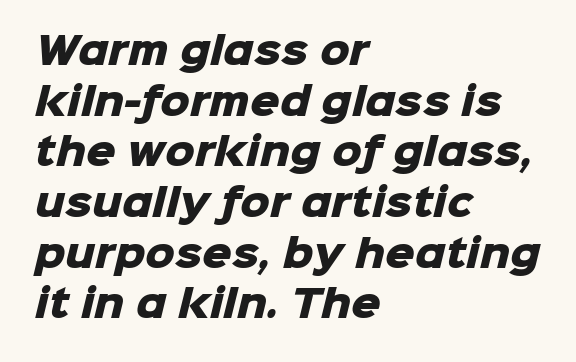
The image shows 37 px heavy sans-serif type; set left-aligned, normal line spacing (1.37x), normal letter spacing, not underlined; low stroke contrast and a medium x-height.
